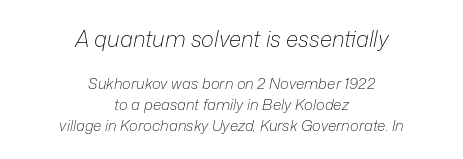
The image shows 22 px text type, italic (leaning right); set centered, normal line spacing (1.41x), normal letter spacing, not underlined; the first (top) block is 1.47x larger.
